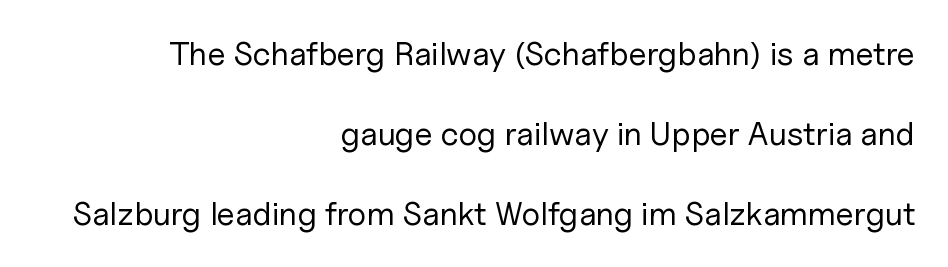
The letters stand upright; this is a roman face. Words appear dense and cohesive because spacing is normal. Each line ends at the same right margin while the left side varies. The letterforms sit at book weight or below.
